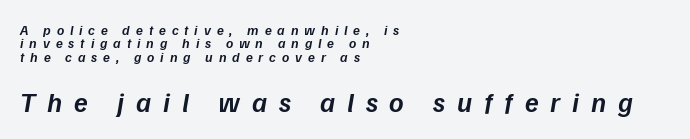
Q: Is the text bold? A: Semi-bold.
Q: Is the text italic (slanted)? A: Yes, it leans right by about 9 degrees.
Q: Is the text underlined? A: No.
Q: How is the paragraph aligned? A: Left-aligned.
Q: Is the spacing between letters normal or unusually wide? A: Unusually wide.
Q: Is the spacing between lines tight, normal or loose? A: Tight.
Q: Which block of text is set in a larger size, the first (top) or the second (bottom)? A: The second (bottom) one.
Q: Width (condensed, normal, or wide)? A: Normal.
Q: Stroke contrast? A: Low.
Q: x-height? A: Medium.
Q: Monospaced? A: No.
